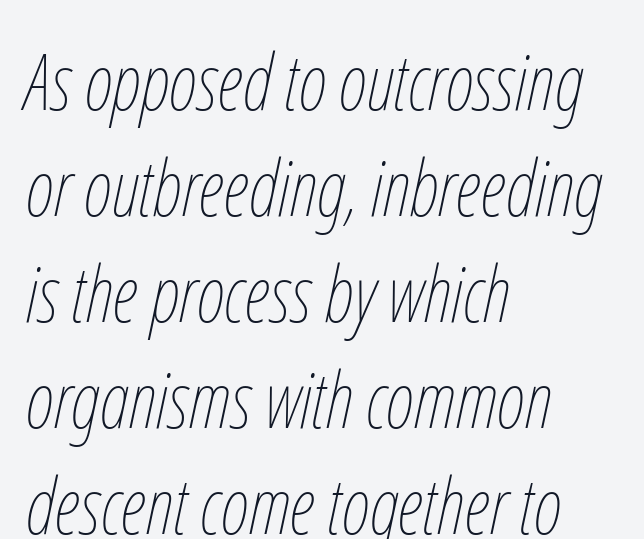
These lines are set flush left with a ragged right edge. Type without underlining. Students, note that the glyphs here touch the page at normal intervals. This sample has the flowing, uneven cadence of proportional lettering. Successive baselines arrive at the customary interval.
